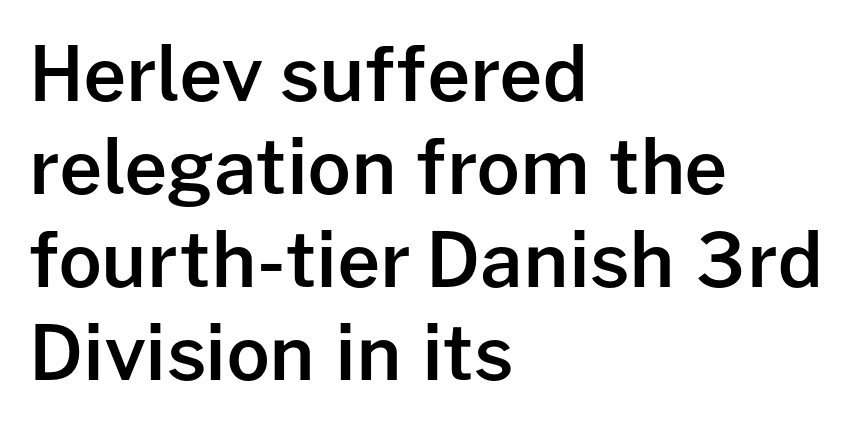
Q: Is the text bold? A: Semi-bold.
Q: Is the text italic (slanted)? A: No, it is upright.
Q: Is the typeface a serif or a sans-serif typeface? A: Sans-serif.
Q: Is the text underlined? A: No.
Q: How is the paragraph aligned? A: Left-aligned.
Q: Is the spacing between letters normal or unusually wide? A: Normal.
Q: Width (condensed, normal, or wide)? A: Normal.
Q: Stroke contrast? A: Low.
Q: x-height? A: Medium.
Q: Monospaced? A: No.
